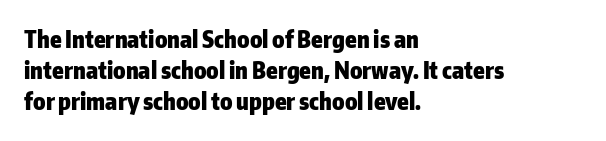
{"italic": "no", "bold": "yes", "underline": "no", "align": "left", "line_spacing": "normal", "line_spacing_ratio": 1.35, "letter_spacing": "normal", "letter_spacing_em": 0.0, "glyph_px": 23}
